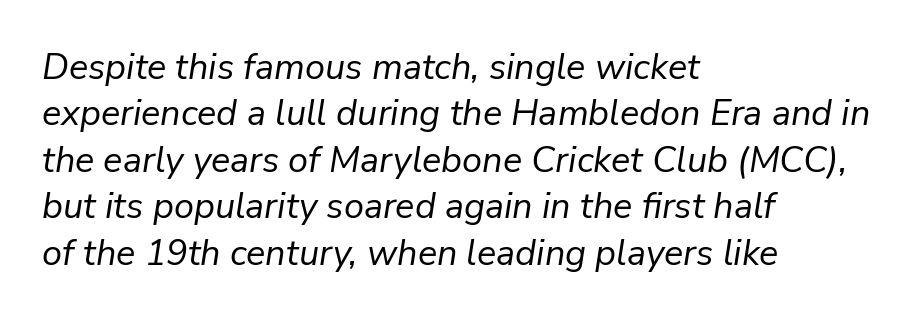
{"italic": "yes", "lean": "right", "slant_degrees": 9, "bold": "no", "weight": "regular", "width": "normal", "stroke_contrast": "low", "x_height": "medium", "monospaced": "no", "underline": "no", "align": "left", "line_spacing": "normal", "line_spacing_ratio": 1.29, "letter_spacing": "normal", "letter_spacing_em": 0.0, "glyph_px": 36}
